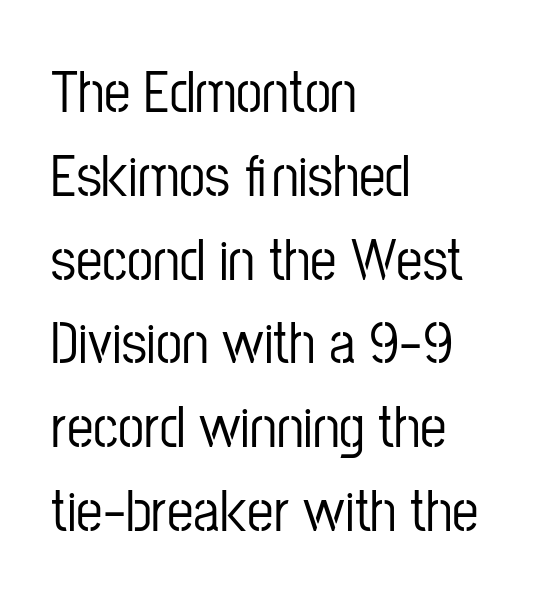
The passage is arranged the way most books set body copy — flush left. This sample keeps an unexceptional amount of space between lines. Proportional: the letters do not fall into vertical columns. Rendered with straight, roman letterforms. The rendering shows plain stroke endings on the letterforms — a sans-serif design. In terms of letterspacing, this is plain default setting.
